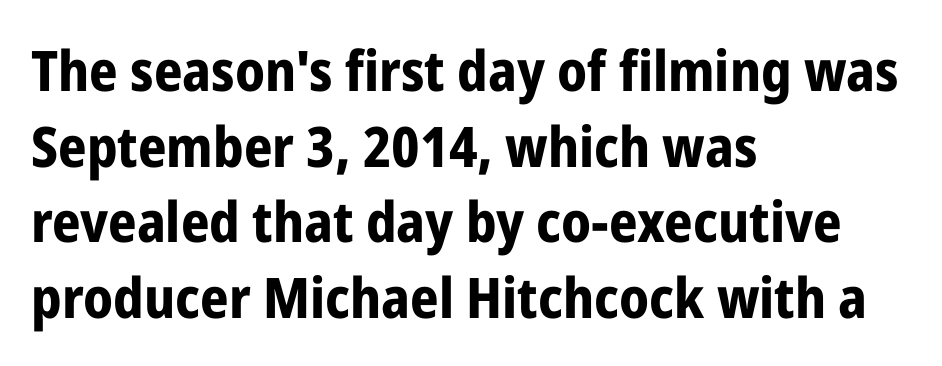
The face used here is proportionally spaced, like ordinary book or web type. Does extra space separate the letters? No, they use regular spacing. The passage shown stacks its lines at a standard gap. The rendering shows plain stroke endings on the letterforms — a sans-serif design. Characters remain perfectly vertical along every line. Underline: absent.
